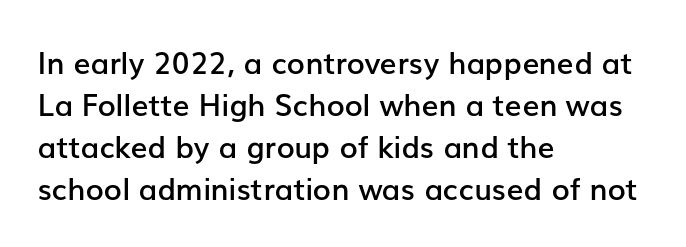
The paragraph has a hard left edge and a soft right edge. Serifs: no, the terminals of the letterforms are clean. Characters follow at the spacing the type designer built in. Typographic density is moderately raised because the face is semibold. Unlike italic type, these characters show no tilt at all. Varying glyph widths throughout — classic text-font behaviour.
